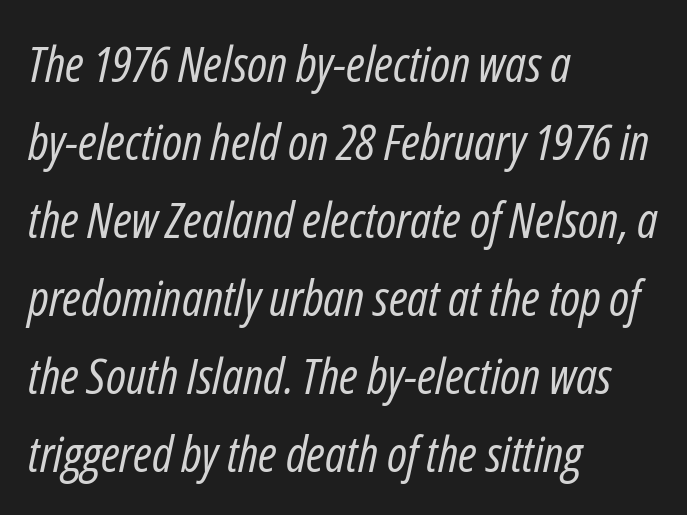
Look at the tracking — it's just the regular setting, nothing added. Is this a heavy cut? Hardly; it is regular or lighter. Notice how the passage keeps a crisp vertical edge on the left only. An italicized treatment has been applied to the whole sample. Letters rest on an invisible, unmarked baseline.
